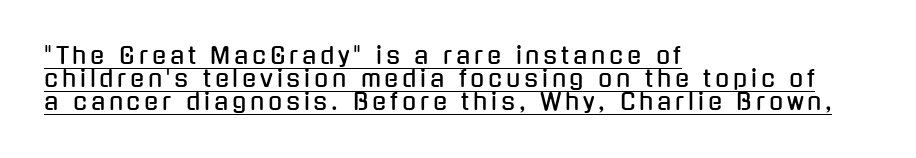
This rendering uses left alignment, leaving the right contour irregular. Is there an underline? Yes — a line sits under the letters. Style check: upright. A typesetter would call this leading minimal, almost set solid.
